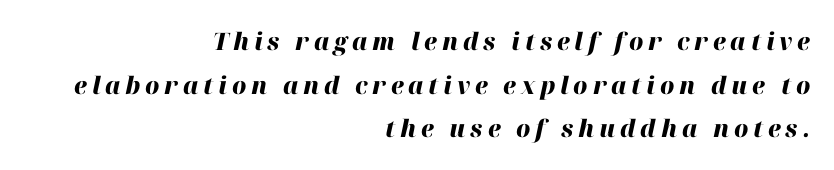
The image shows 24 px bold type, italic (leaning right); set right-aligned, line spacing 1.82x, unusually wide letter spacing (+0.2 em), not underlined.
